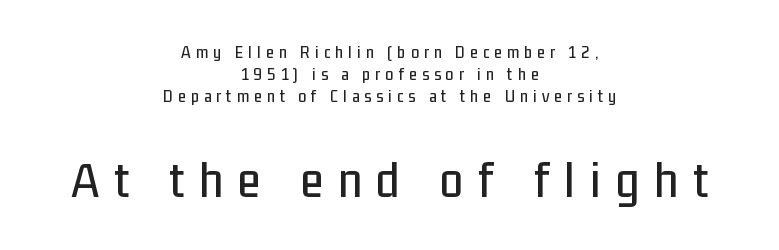
{"serif": "no", "italic": "no", "width": "condensed", "stroke_contrast": "low", "x_height": "medium", "monospaced": "no", "underline": "no", "align": "center", "line_spacing_ratio": 1.21, "letter_spacing": "wide", "letter_spacing_em": 0.28, "larger_block": "second", "size_ratio": 2.94, "glyph_px": 53}
